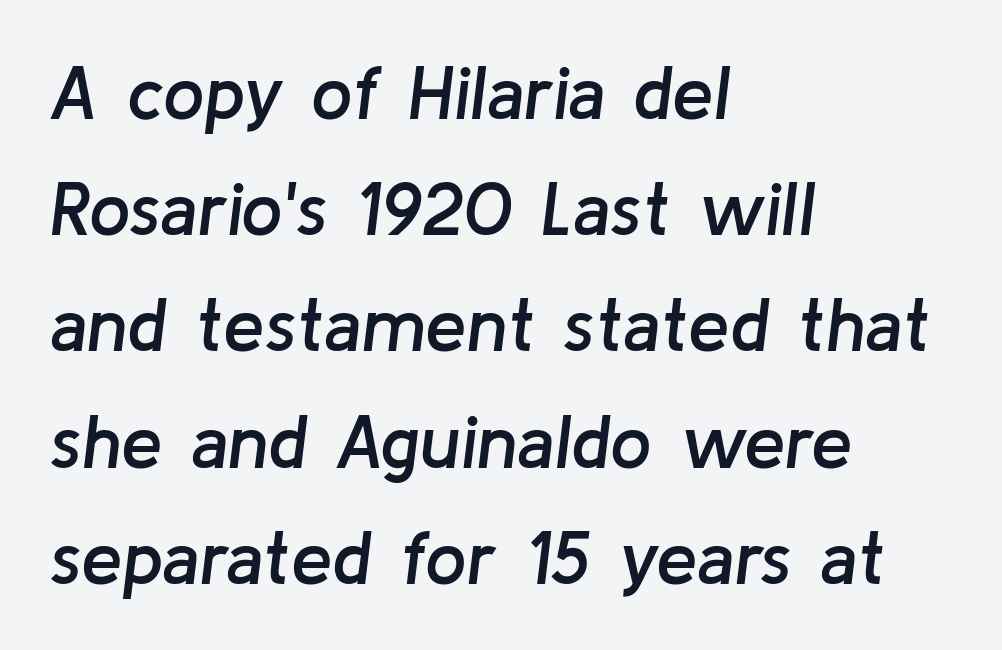
{"italic": "yes", "lean": "right", "slant_degrees": 8, "bold": "semi", "weight": "semibold", "width": "normal", "stroke_contrast": "low", "x_height": "medium", "monospaced": "no", "underline": "no", "align": "left", "line_spacing": "normal", "line_spacing_ratio": 1.57, "letter_spacing": "normal", "letter_spacing_em": 0.0, "glyph_px": 74}
